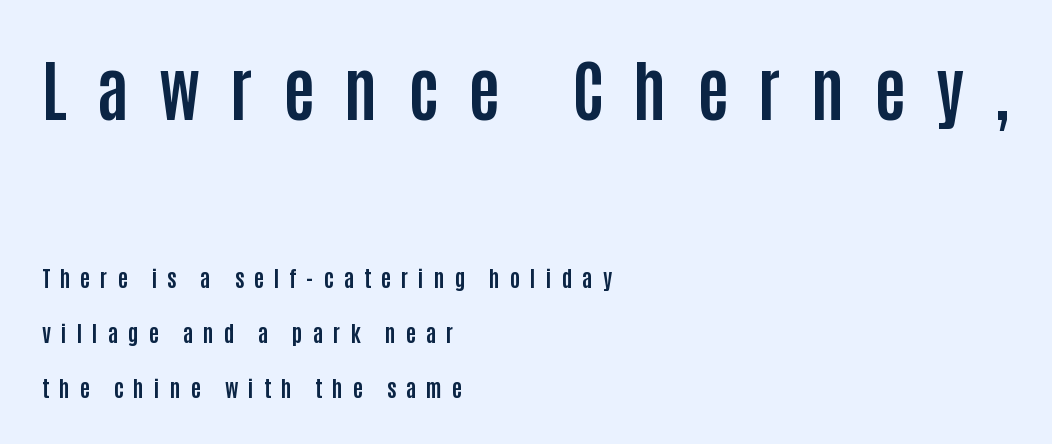
Baseline-to-baseline distance is far greater than the letter height. The passage shown is typeset with a sans-serif family. The letters are bold, with thick, heavy strokes. Ascenders rise straight up at ninety degrees. These lines have a slow, spaced-out rhythm from letter to letter.
